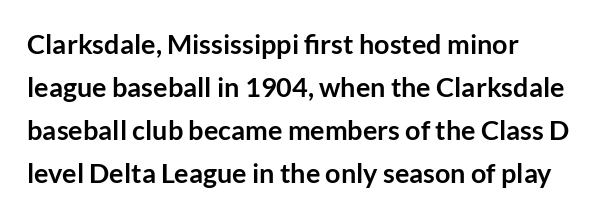
The image shows 27 px bold type, upright; set left-aligned, normal line spacing (1.59x), normal letter spacing, not underlined.
